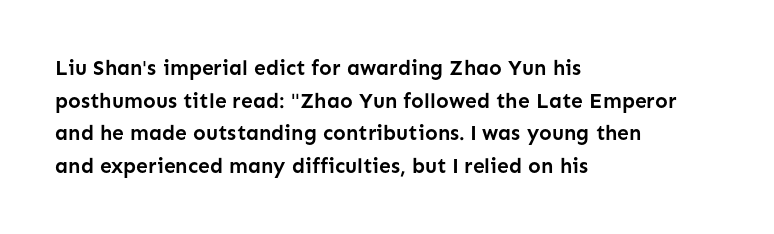
Q: Is the text bold? A: Yes.
Q: Is the text italic (slanted)? A: No, it is upright.
Q: Is the text underlined? A: No.
Q: How is the paragraph aligned? A: Left-aligned.
Q: Is the spacing between letters normal or unusually wide? A: Normal.
Q: Is the spacing between lines tight, normal or loose? A: Normal.
